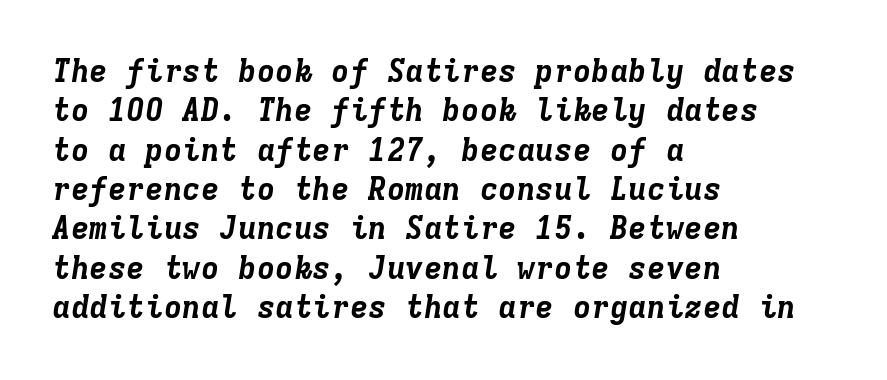
The image shows 31 px bold type, italic (leaning right), monospaced; set left-aligned, normal line spacing (1.27x), normal letter spacing, not underlined; low stroke contrast and a medium x-height.
